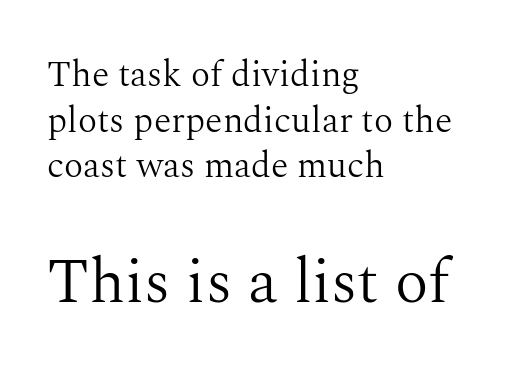
The image shows 63 px light serif type, upright; set left-aligned, normal line spacing (1.27x), normal letter spacing, not underlined; the second (bottom) block is 1.75x larger; medium stroke contrast and a medium x-height.
